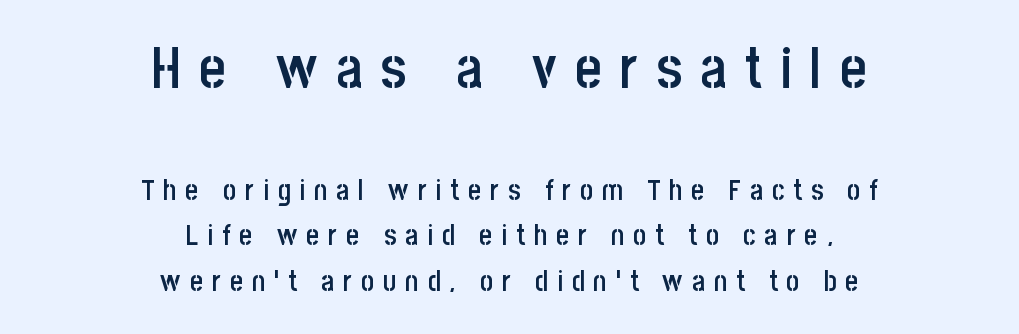
Q: Is the text bold? A: Semi-bold.
Q: Is the text italic (slanted)? A: No, it is upright.
Q: Is the typeface a serif or a sans-serif typeface? A: Sans-serif.
Q: Is the text underlined? A: No.
Q: How is the paragraph aligned? A: Centered.
Q: Is the spacing between letters normal or unusually wide? A: Unusually wide.
Q: Is the spacing between lines tight, normal or loose? A: Normal.
Q: Which block of text is set in a larger size, the first (top) or the second (bottom)? A: The first (top) one.
Q: Width (condensed, normal, or wide)? A: Condensed.
Q: Stroke contrast? A: Low.
Q: x-height? A: Large.
Q: Monospaced? A: No.
